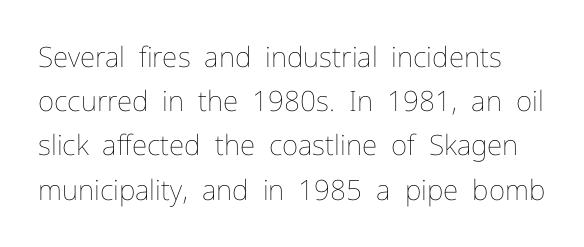
Compared with typical paragraphs, the rows here are spaced about the same. The gap between lines stays unmarked. Do the letters lean? They stand straight. Counters stay open thanks to moderate or lighter strokes. The rendering keeps characters at their native spacing. Proportional: the letters do not fall into vertical columns.
